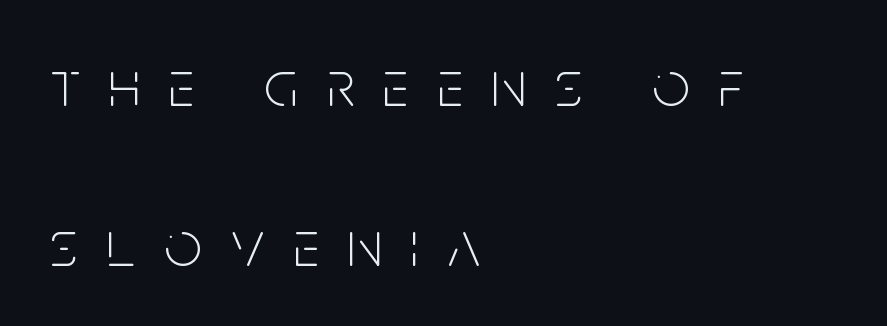
Q: Is the text bold? A: No.
Q: Is the text italic (slanted)? A: No, it is upright.
Q: Is the typeface a serif or a sans-serif typeface? A: Sans-serif.
Q: Is the text underlined? A: No.
Q: How is the paragraph aligned? A: Left-aligned.
Q: Is the spacing between letters normal or unusually wide? A: Unusually wide.
Q: Is the spacing between lines tight, normal or loose? A: Loose.
Q: Width (condensed, normal, or wide)? A: Condensed.
Q: Stroke contrast? A: Low.
Q: x-height? A: Large.
Q: Monospaced? A: No.
